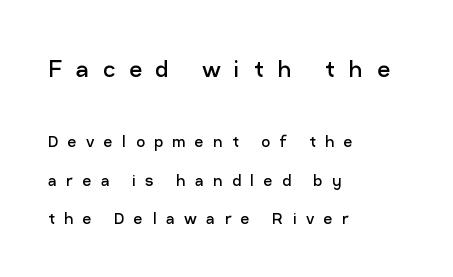
The image shows 28 px regular-weight sans-serif type, upright; set left-aligned, loose line spacing (2.03x), unusually wide letter spacing (+0.5 em), not underlined; the first (top) block is 1.47x larger; low stroke contrast and a medium x-height.
